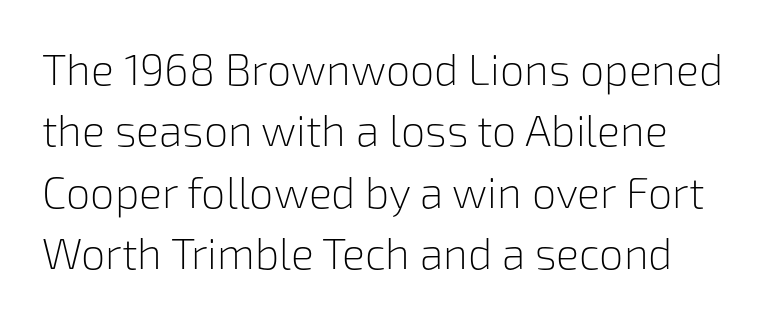
Q: Is the text bold? A: No.
Q: Is the text italic (slanted)? A: No, it is upright.
Q: Is the typeface a serif or a sans-serif typeface? A: Sans-serif.
Q: Is the text underlined? A: No.
Q: Is the spacing between letters normal or unusually wide? A: Normal.
Q: Is the spacing between lines tight, normal or loose? A: Normal.
Q: Width (condensed, normal, or wide)? A: Normal.
Q: Stroke contrast? A: Low.
Q: x-height? A: Medium.
Q: Monospaced? A: No.
